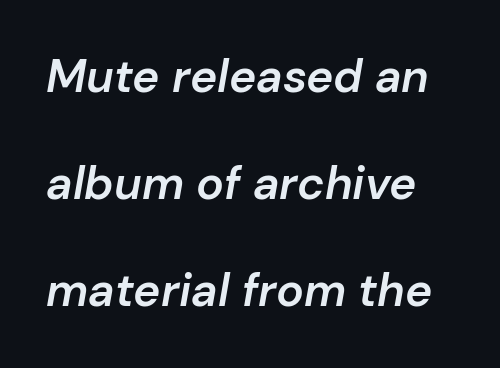
{"italic": "yes", "lean": "right", "slant_degrees": 10, "bold": "semi", "weight": "semibold", "width": "normal", "stroke_contrast": "low", "x_height": "medium", "monospaced": "no", "underline": "no", "line_spacing": "loose", "line_spacing_ratio": 2.33, "letter_spacing": "normal", "letter_spacing_em": 0.0, "glyph_px": 46}
